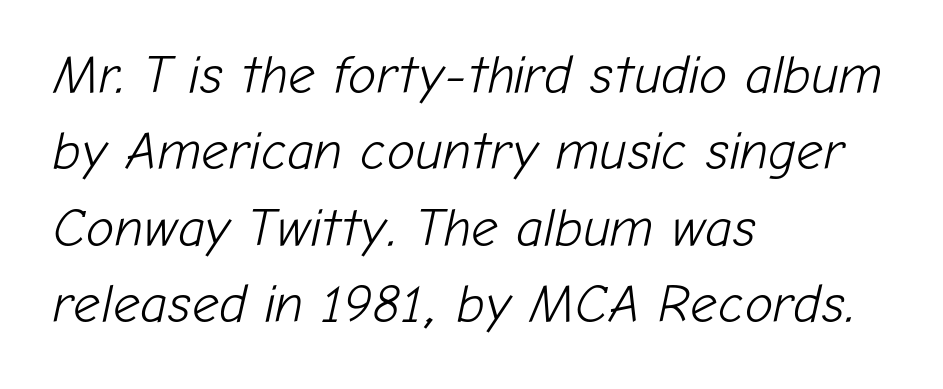
Q: Is the text bold? A: No.
Q: Is the text italic (slanted)? A: Yes, it leans right by about 12 degrees.
Q: Is the text underlined? A: No.
Q: How is the paragraph aligned? A: Left-aligned.
Q: Is the spacing between letters normal or unusually wide? A: Normal.
Q: Is the spacing between lines tight, normal or loose? A: Normal.
Q: Width (condensed, normal, or wide)? A: Normal.
Q: Stroke contrast? A: Low.
Q: x-height? A: Medium.
Q: Monospaced? A: No.
